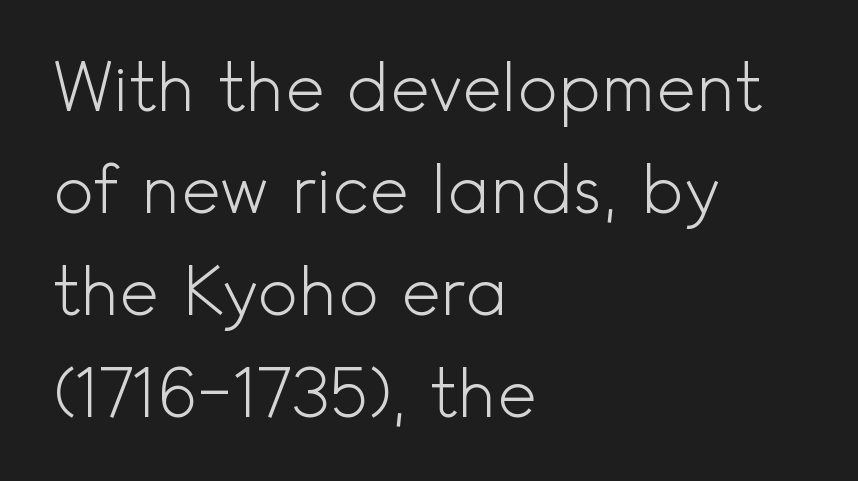
The image shows 67 px light sans-serif type, upright; set left-aligned, normal line spacing (1.52x), normal letter spacing, not underlined; a small x-height.
